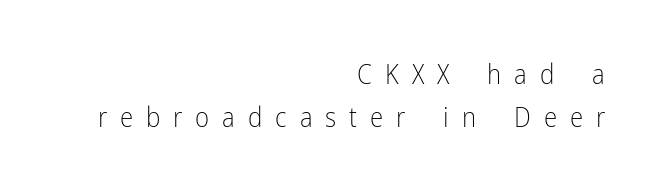
Observe the wide spacing: letters keep a clear distance from each other. Counters stay open thanks to moderate or lighter strokes. The font's upright variant was chosen for this text. No word sits above an underline.
